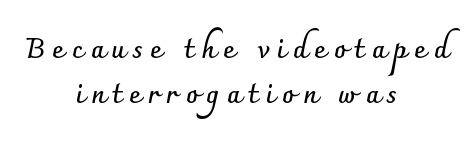
Q: Is the text bold? A: Yes.
Q: Is the text italic (slanted)? A: Yes.
Q: Is the typeface a serif or a sans-serif typeface? A: Sans-serif.
Q: Is the text underlined? A: No.
Q: How is the paragraph aligned? A: Centered.
Q: Is the spacing between letters normal or unusually wide? A: Unusually wide.
Q: Is the spacing between lines tight, normal or loose? A: Normal.
Q: Width (condensed, normal, or wide)? A: Normal.
Q: Stroke contrast? A: Low.
Q: x-height? A: Small.
Q: Monospaced? A: No.
